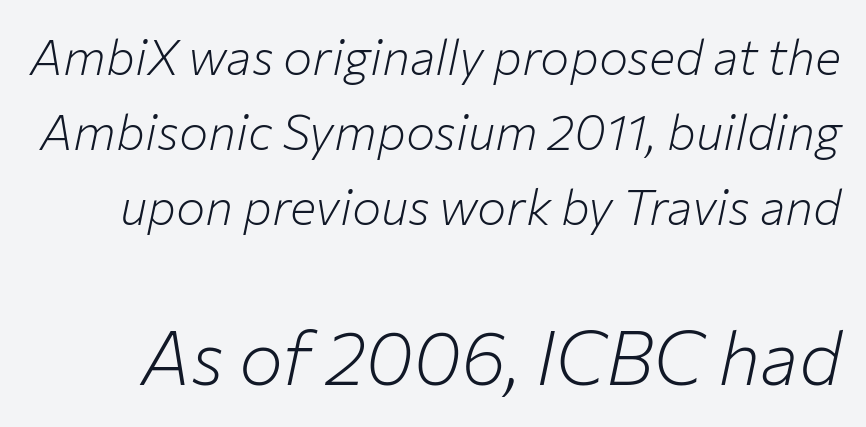
Q: Is the text bold? A: No.
Q: Is the text italic (slanted)? A: Yes, it leans right by about 12 degrees.
Q: Is the text underlined? A: No.
Q: Is the spacing between letters normal or unusually wide? A: Normal.
Q: Is the spacing between lines tight, normal or loose? A: Normal.
Q: Which block of text is set in a larger size, the first (top) or the second (bottom)? A: The second (bottom) one.
Q: Width (condensed, normal, or wide)? A: Normal.
Q: Stroke contrast? A: Low.
Q: x-height? A: Medium.
Q: Monospaced? A: No.
